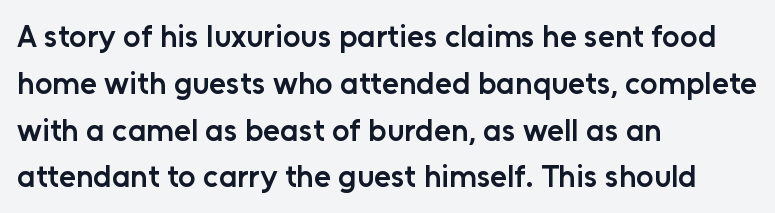
{"serif": "no", "italic": "no", "bold": "semi", "weight": "semibold", "width": "normal", "stroke_contrast": "low", "x_height": "medium", "monospaced": "no", "underline": "no", "align": "left", "line_spacing": "normal", "line_spacing_ratio": 1.51, "letter_spacing": "normal", "letter_spacing_em": 0.0, "glyph_px": 31}
